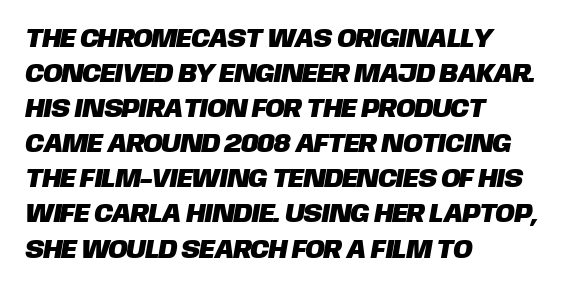
Q: Is the text underlined? A: No.
Q: How is the paragraph aligned? A: Left-aligned.
Q: Is the spacing between letters normal or unusually wide? A: Normal.
Q: Is the spacing between lines tight, normal or loose? A: Normal.
